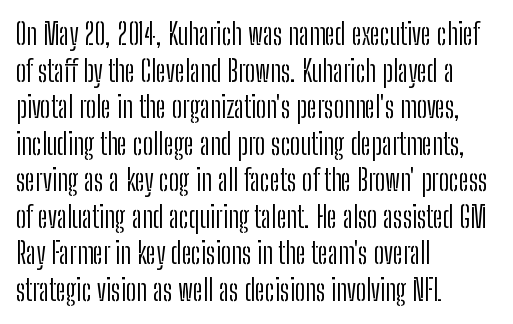
The image shows 29 px light, condensed sans-serif type, upright; set left-aligned, normal line spacing (1.26x), normal letter spacing, not underlined; low stroke contrast and a medium x-height.
